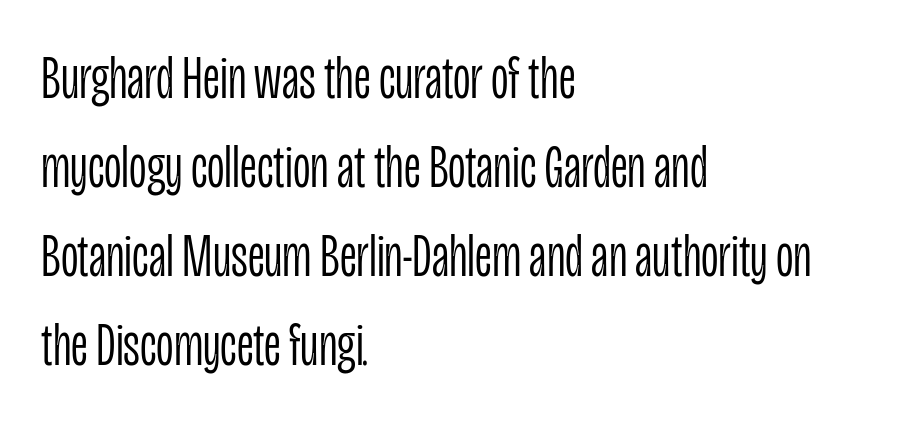
{"serif": "no", "italic": "no", "bold": "no", "weight": "light", "width": "condensed", "stroke_contrast": "low", "x_height": "large", "monospaced": "no", "underline": "no", "align": "left", "line_spacing": "normal", "line_spacing_ratio": 1.46, "letter_spacing": "normal", "letter_spacing_em": 0.0, "glyph_px": 61}
